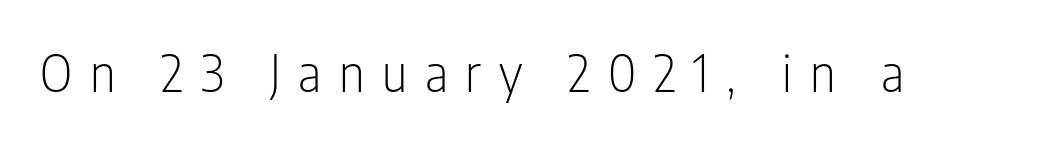
Q: Is the text bold? A: No.
Q: Is the text italic (slanted)? A: No, it is upright.
Q: Is the typeface a serif or a sans-serif typeface? A: Sans-serif.
Q: Is the text underlined? A: No.
Q: Is the spacing between letters normal or unusually wide? A: Unusually wide.
Q: Width (condensed, normal, or wide)? A: Condensed.
Q: Stroke contrast? A: Low.
Q: x-height? A: Medium.
Q: Monospaced? A: No.
